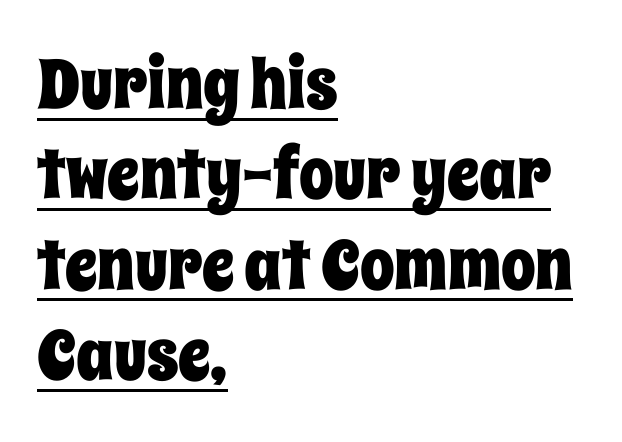
Q: Is the text italic (slanted)? A: No, it is upright.
Q: Is the text underlined? A: Yes.
Q: How is the paragraph aligned? A: Left-aligned.
Q: Is the spacing between letters normal or unusually wide? A: Normal.
Q: Is the spacing between lines tight, normal or loose? A: Normal.
Q: Width (condensed, normal, or wide)? A: Condensed.
Q: Stroke contrast? A: Low.
Q: x-height? A: Large.
Q: Monospaced? A: No.
